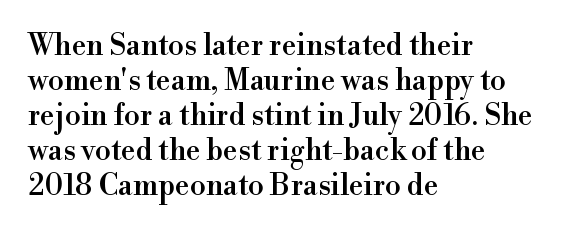
Q: Is the text italic (slanted)? A: No, it is upright.
Q: Is the typeface a serif or a sans-serif typeface? A: Serif.
Q: Is the text underlined? A: No.
Q: How is the paragraph aligned? A: Left-aligned.
Q: Is the spacing between letters normal or unusually wide? A: Normal.
Q: Width (condensed, normal, or wide)? A: Normal.
Q: x-height? A: Small.
Q: Monospaced? A: No.
